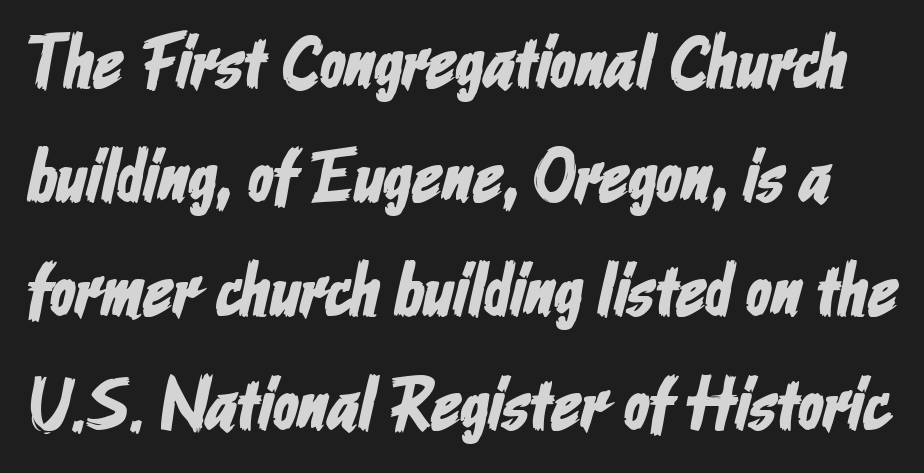
The image shows 74 px condensed sans-serif type; set normal line spacing (1.54x), normal letter spacing, not underlined; low stroke contrast and a medium x-height.
